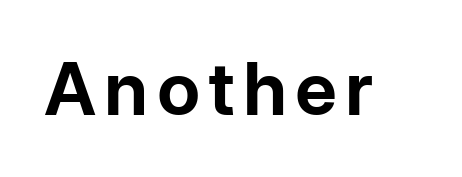
Q: Is the text bold? A: Yes.
Q: Is the text italic (slanted)? A: No, it is upright.
Q: Is the typeface a serif or a sans-serif typeface? A: Sans-serif.
Q: Is the text underlined? A: No.
Q: Width (condensed, normal, or wide)? A: Normal.
Q: Stroke contrast? A: Low.
Q: x-height? A: Medium.
Q: Monospaced? A: No.
